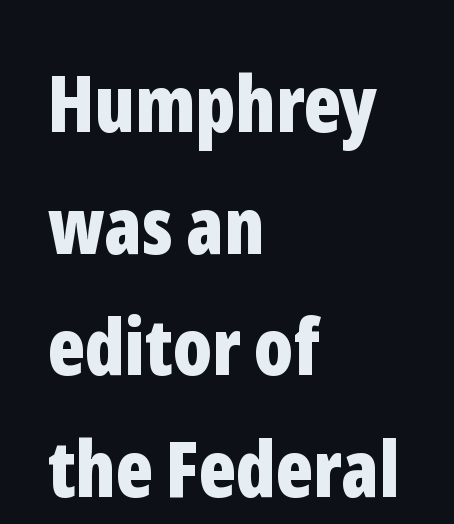
The image shows 78 px bold, condensed sans-serif type, upright; set left-aligned, normal line spacing (1.56x), normal letter spacing, not underlined; low stroke contrast and a medium x-height.
